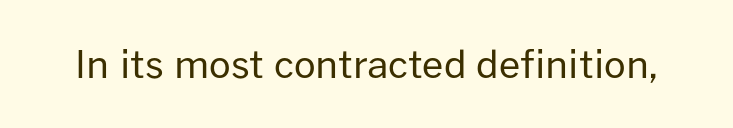
Font category for this specimen: sans-serif. On a weight scale, this lands at 450 or below. The line texture is even and compact thanks to regular tracking. Characters remain perfectly vertical along every line. Unmarked baselines from the first word to the last.
